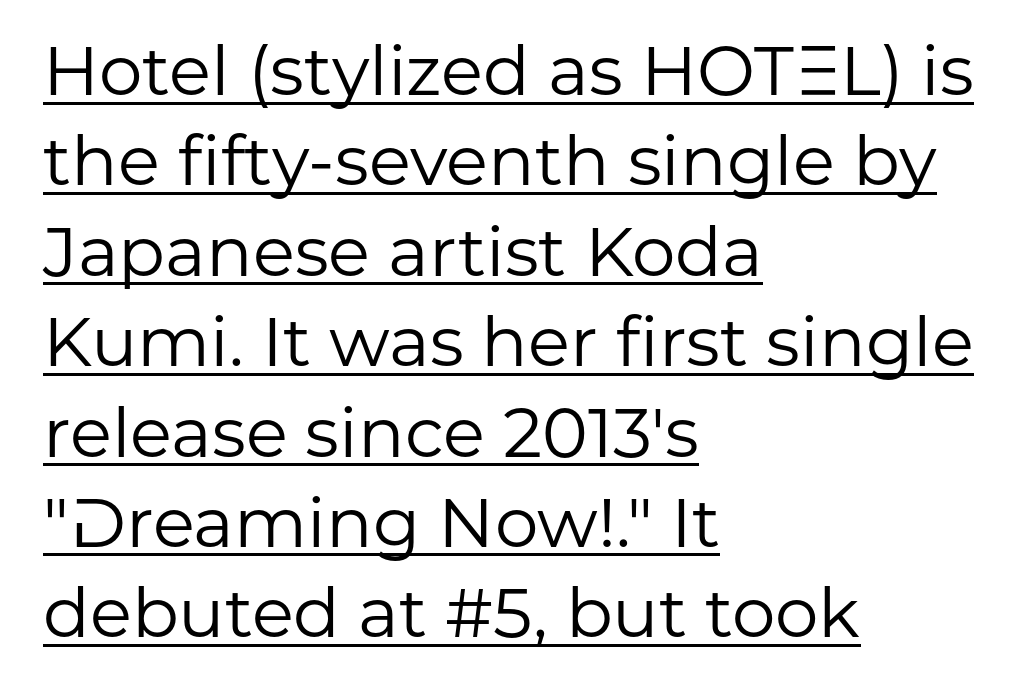
Q: Is the text bold? A: No.
Q: Is the text italic (slanted)? A: No, it is upright.
Q: Is the typeface a serif or a sans-serif typeface? A: Sans-serif.
Q: Is the text underlined? A: Yes.
Q: How is the paragraph aligned? A: Left-aligned.
Q: Is the spacing between letters normal or unusually wide? A: Normal.
Q: Is the spacing between lines tight, normal or loose? A: Normal.
Q: Width (condensed, normal, or wide)? A: Normal.
Q: Stroke contrast? A: Low.
Q: x-height? A: Medium.
Q: Monospaced? A: No.
